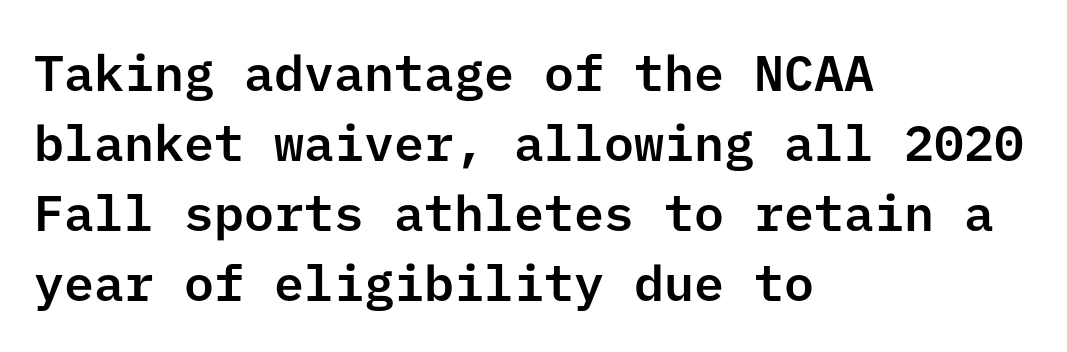
Q: Is the text italic (slanted)? A: No, it is upright.
Q: Is the typeface a serif or a sans-serif typeface? A: Sans-serif.
Q: Is the text underlined? A: No.
Q: How is the paragraph aligned? A: Left-aligned.
Q: Is the spacing between letters normal or unusually wide? A: Normal.
Q: Is the spacing between lines tight, normal or loose? A: Normal.
Q: Width (condensed, normal, or wide)? A: Normal.
Q: Stroke contrast? A: Low.
Q: x-height? A: Medium.
